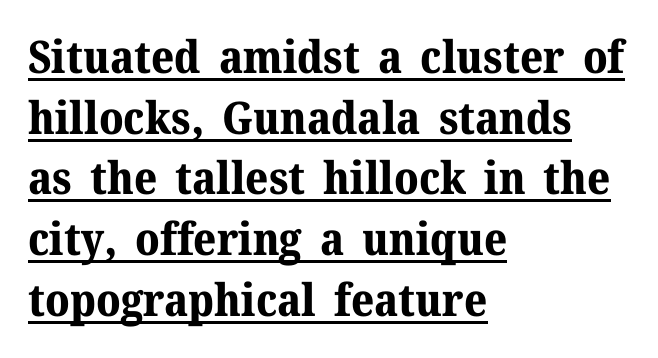
The image shows 45 px bold serif type, upright; set left-aligned, normal line spacing (1.35x), normal letter spacing, underlined; medium stroke contrast and a medium x-height.
